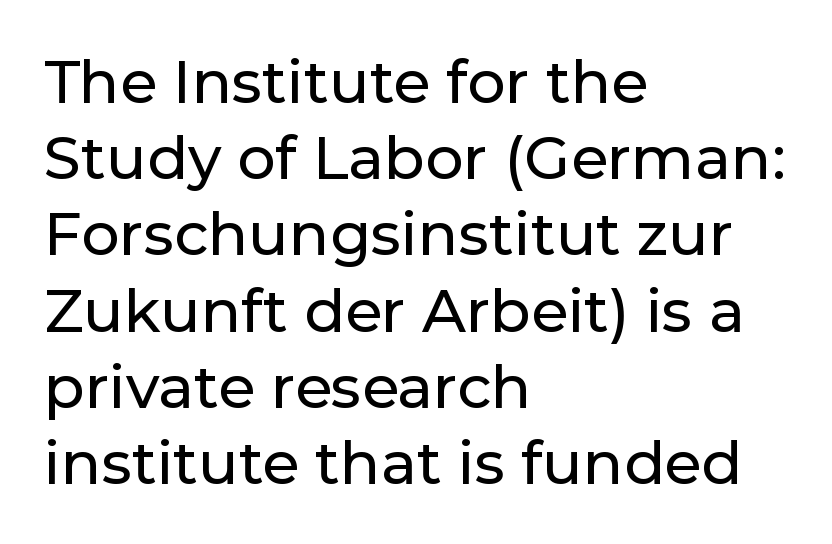
{"serif": "no", "italic": "no", "width": "normal", "stroke_contrast": "low", "x_height": "medium", "monospaced": "no", "underline": "no", "align": "left", "line_spacing": "normal", "line_spacing_ratio": 1.27, "letter_spacing": "normal", "letter_spacing_em": 0.0, "glyph_px": 60}
